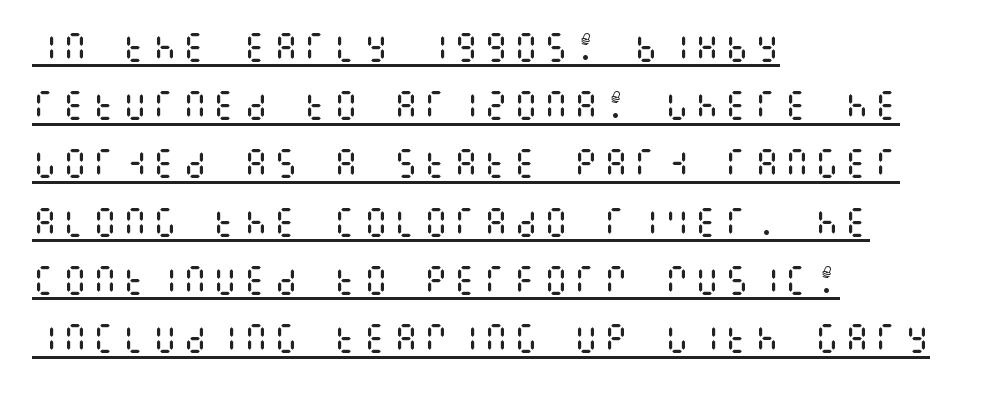
{"italic": "no", "bold": "no", "weight": "regular", "width": "condensed", "stroke_contrast": "medium", "x_height": "large", "underline": "yes", "align": "left", "line_spacing_ratio": 1.82, "glyph_px": 32}
